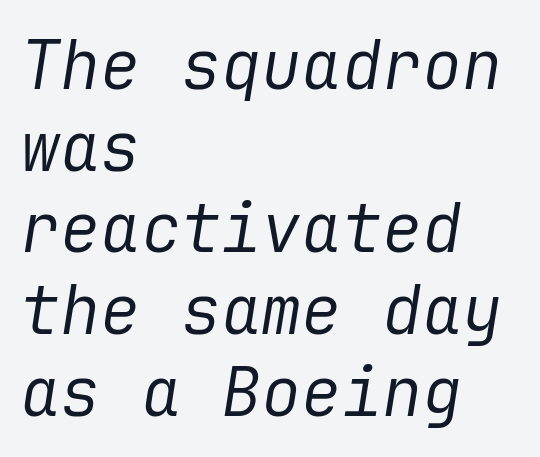
The image shows 67 px regular-weight type, italic (leaning right); set left-aligned, line spacing 1.22x, normal letter spacing, not underlined; low stroke contrast and a medium x-height.
